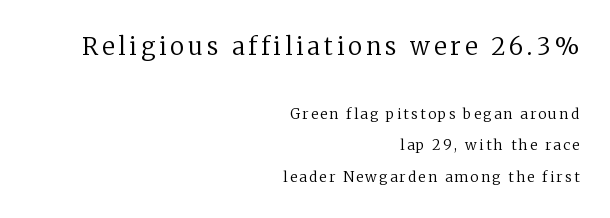
{"italic": "no", "bold": "no", "underline": "no", "align": "right", "line_spacing": "loose", "line_spacing_ratio": 2.27, "larger_block": "first", "size_ratio": 1.71, "glyph_px": 24}
